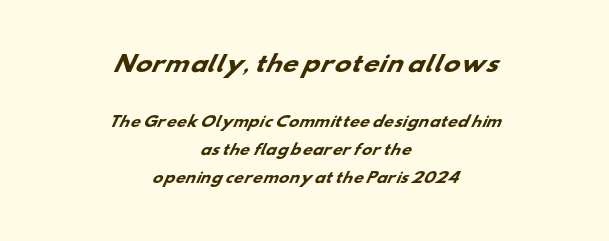
Q: Is the text bold? A: Yes.
Q: Is the text underlined? A: No.
Q: How is the paragraph aligned? A: Centered.
Q: Is the spacing between letters normal or unusually wide? A: Normal.
Q: Is the spacing between lines tight, normal or loose? A: Loose.
Q: Which block of text is set in a larger size, the first (top) or the second (bottom)? A: The first (top) one.
